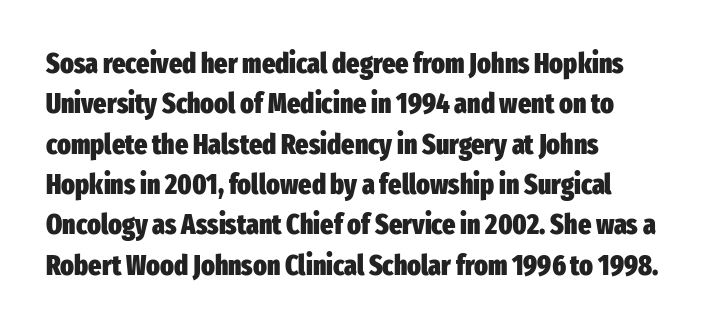
Q: Is the text bold? A: Yes.
Q: Is the text italic (slanted)? A: No, it is upright.
Q: Is the typeface a serif or a sans-serif typeface? A: Sans-serif.
Q: Is the text underlined? A: No.
Q: How is the paragraph aligned? A: Left-aligned.
Q: Is the spacing between letters normal or unusually wide? A: Normal.
Q: Is the spacing between lines tight, normal or loose? A: Normal.
Q: Width (condensed, normal, or wide)? A: Condensed.
Q: Stroke contrast? A: Low.
Q: x-height? A: Medium.
Q: Monospaced? A: No.
